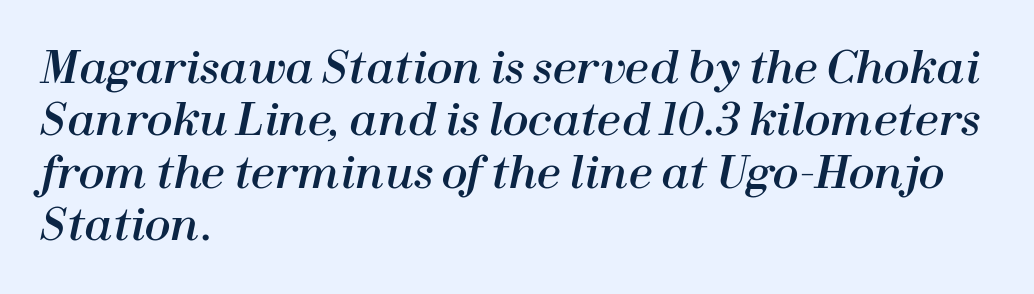
The image shows 43 px text type, italic (leaning right); set left-aligned, line spacing 1.22x, normal letter spacing, not underlined; high stroke contrast and a medium x-height.
